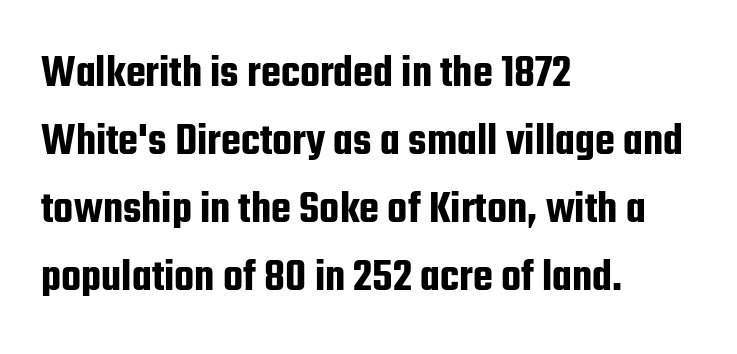
The image shows 46 px condensed sans-serif type, upright; set left-aligned, normal line spacing (1.48x), normal letter spacing, not underlined; low stroke contrast and a medium x-height.
